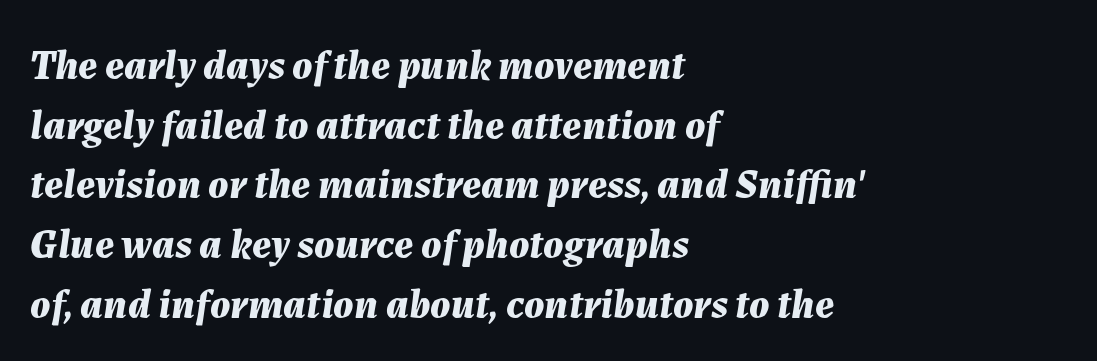
Q: Is the text bold? A: Yes.
Q: Is the text italic (slanted)? A: Yes, it leans right by about 7 degrees.
Q: Is the text underlined? A: No.
Q: How is the paragraph aligned? A: Left-aligned.
Q: Is the spacing between letters normal or unusually wide? A: Normal.
Q: Is the spacing between lines tight, normal or loose? A: Normal.
Q: Width (condensed, normal, or wide)? A: Normal.
Q: Stroke contrast? A: Medium.
Q: x-height? A: Medium.
Q: Monospaced? A: No.
